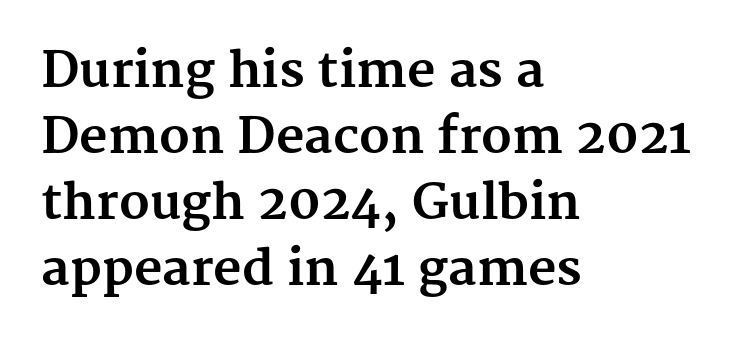
Rule under the text: the space is simply empty. You could not count columns in this text — the font is proportionally spaced. Notice how thick the strokes are: this is what a full bold looks like. The font family rendered here belongs to the serif group.
